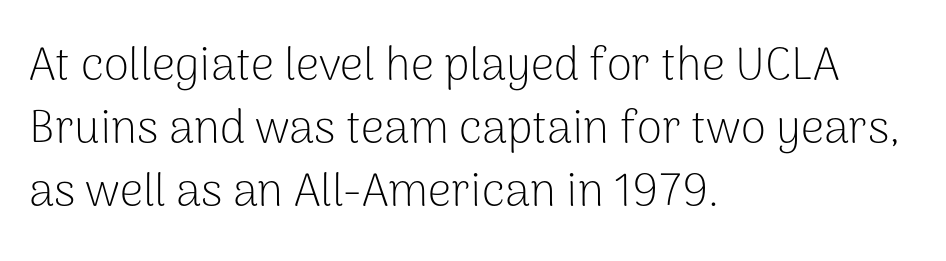
The font's upright variant was chosen for this text. Rows of type keep a routine distance in the vertical direction. Think of a printed novel: that variable character pitch is what you see here. Short and long lines alike share a common starting point at left. Check the space under the baseline: it is left empty. The letterforms sit shoulder to shoulder at normal distance.
